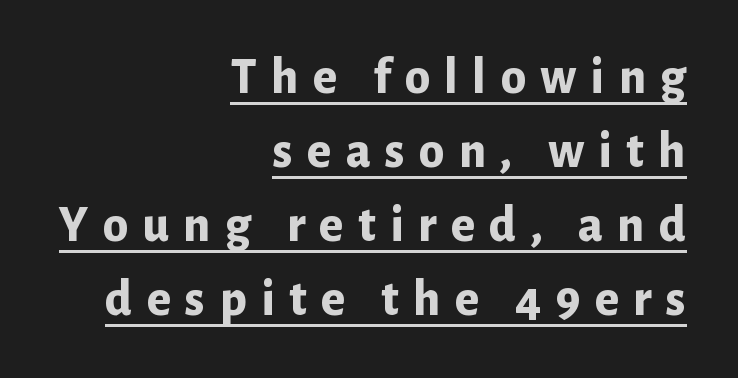
{"serif": "no", "italic": "no", "bold": "yes", "weight": "bold", "width": "normal", "stroke_contrast": "low", "x_height": "medium", "monospaced": "no", "underline": "yes", "align": "right", "line_spacing": "normal", "line_spacing_ratio": 1.45, "letter_spacing": "wide", "letter_spacing_em": 0.28, "glyph_px": 51}
